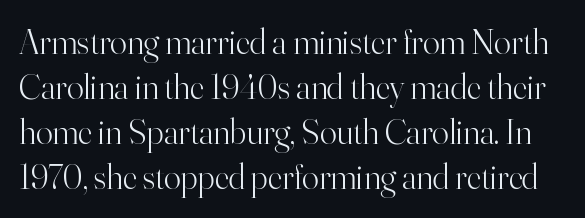
Q: Is the text bold? A: No.
Q: Is the text italic (slanted)? A: No, it is upright.
Q: Is the typeface a serif or a sans-serif typeface? A: Serif.
Q: Is the text underlined? A: No.
Q: Is the spacing between letters normal or unusually wide? A: Normal.
Q: Is the spacing between lines tight, normal or loose? A: Normal.
Q: Width (condensed, normal, or wide)? A: Normal.
Q: Stroke contrast? A: High.
Q: x-height? A: Small.
Q: Monospaced? A: No.
